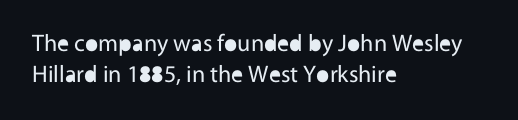
These lines keep a tight, regular rhythm from letter to letter. Notice how descenders clear the ascenders below comfortably — that's standard leading. These lines were composed using upright roman letters. One-word summary of the alignment: left. Nobody drew a line under any word here. The typesetting does not lean heavy: it is not bold.
